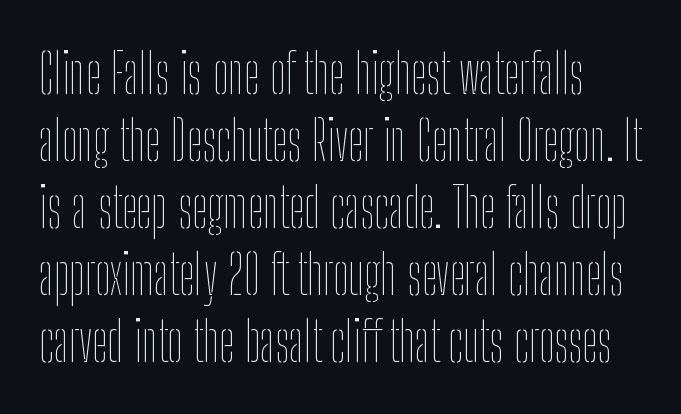
These lines keep a tight, regular rhythm from letter to letter. No chunkiness to these letters — they're not bold. The specimen reads as upright at a glance. Do the characters align in a grid? No, the font is proportional. No word sits above an underline.
